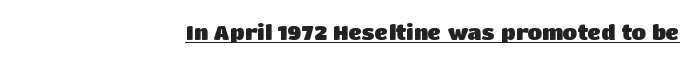
{"italic": "no", "bold": "yes", "underline": "yes", "align": "right", "letter_spacing": "normal", "letter_spacing_em": 0.0, "glyph_px": 21}
